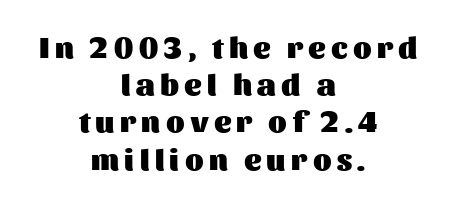
Do the characters align in a grid? No, the font is proportional. As a designer I'd log this as weight 700, bold. Each line is balanced around a shared central axis. A typesetter would label this face a sans. Any mark beneath the type? The region is blank. The lettering stays uniformly vertical, giving the passage a roman look.
